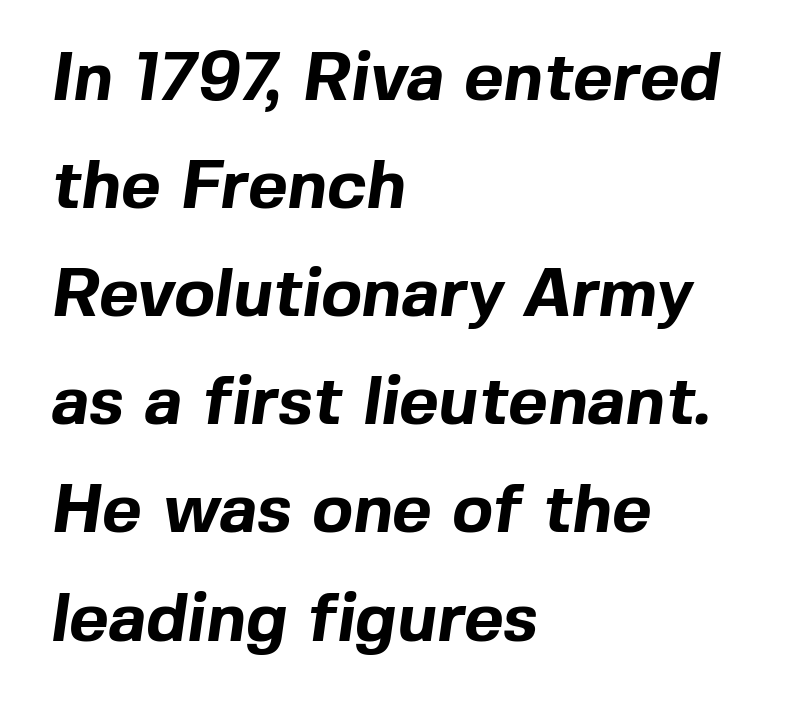
The setting favours the left margin, as ordinary paragraphs usually do. Descenders are the only things crossing below the line. The rendering uses natural spacing where letterforms have individual widths. Inter-character spacing is left at the font's built-in metrics. How would I describe the line gaps? Plain and ordinary.
